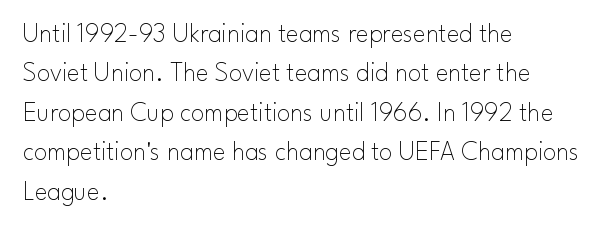
{"italic": "no", "bold": "no", "underline": "no", "align": "left", "line_spacing": "normal", "line_spacing_ratio": 1.46, "letter_spacing": "normal", "letter_spacing_em": 0.0, "glyph_px": 27}
